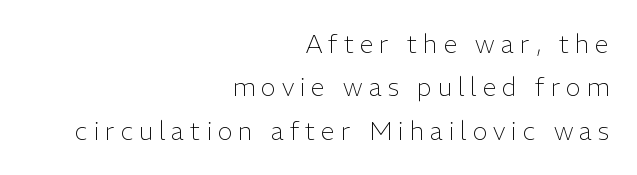
{"italic": "no", "bold": "no", "underline": "no", "align": "right", "line_spacing_ratio": 1.74, "letter_spacing": "wide", "letter_spacing_em": 0.24, "glyph_px": 25}
